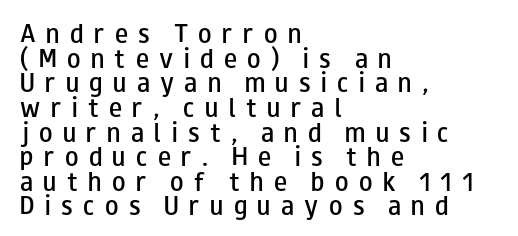
Q: Is the text bold? A: Semi-bold.
Q: Is the text italic (slanted)? A: No, it is upright.
Q: Is the text underlined? A: No.
Q: How is the paragraph aligned? A: Left-aligned.
Q: Is the spacing between letters normal or unusually wide? A: Unusually wide.
Q: Is the spacing between lines tight, normal or loose? A: Tight.
